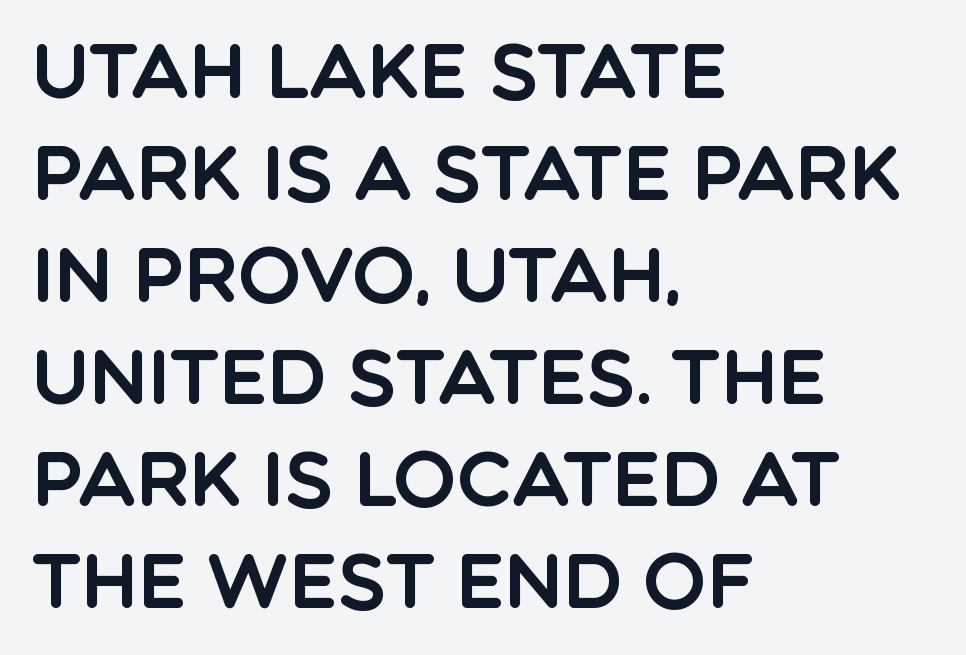
The image shows 75 px sans-serif type, upright; set left-aligned, normal line spacing (1.36x), normal letter spacing, not underlined; a large x-height.
